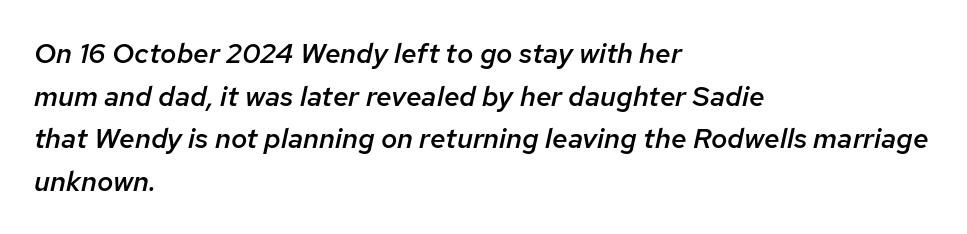
{"italic": "yes", "lean": "right", "slant_degrees": 12, "bold": "semi", "weight": "semibold", "width": "normal", "stroke_contrast": "low", "x_height": "medium", "monospaced": "no", "underline": "no", "align": "left", "line_spacing": "normal", "line_spacing_ratio": 1.52, "letter_spacing": "normal", "letter_spacing_em": 0.0, "glyph_px": 28}
